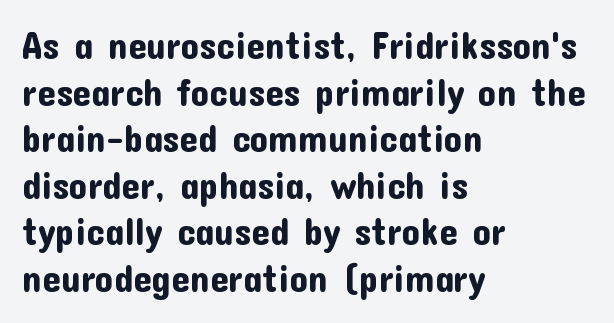
Q: Is the text italic (slanted)? A: No, it is upright.
Q: Is the typeface a serif or a sans-serif typeface? A: Sans-serif.
Q: Is the text underlined? A: No.
Q: How is the paragraph aligned? A: Left-aligned.
Q: Is the spacing between letters normal or unusually wide? A: Normal.
Q: Is the spacing between lines tight, normal or loose? A: Normal.
Q: Width (condensed, normal, or wide)? A: Normal.
Q: Stroke contrast? A: Low.
Q: x-height? A: Medium.
Q: Monospaced? A: No.
